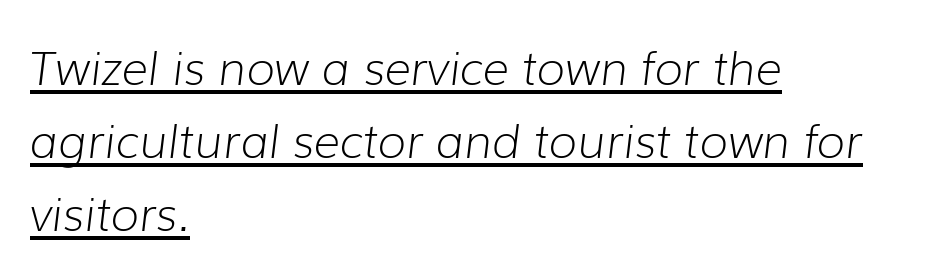
The lettering is marked with a stroke running underneath it. Successive baselines arrive at the customary interval. The paragraph has a hard left edge and a soft right edge. It's the slanting kind of type. Character widths vary here, with narrow letters taking less room than wide ones. Weight: not bold — regular or lighter.
